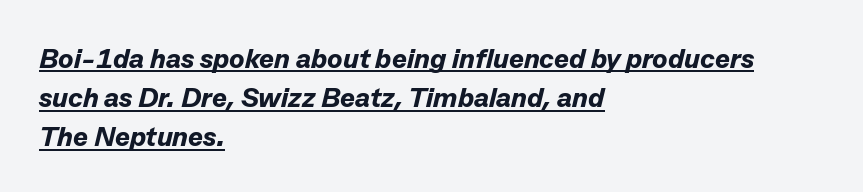
{"italic": "yes", "lean": "right", "slant_degrees": 13, "bold": "yes", "weight": "bold", "width": "normal", "stroke_contrast": "low", "x_height": "medium", "monospaced": "no", "underline": "yes", "align": "left", "line_spacing": "normal", "line_spacing_ratio": 1.4, "letter_spacing": "normal", "letter_spacing_em": 0.0, "glyph_px": 28}
